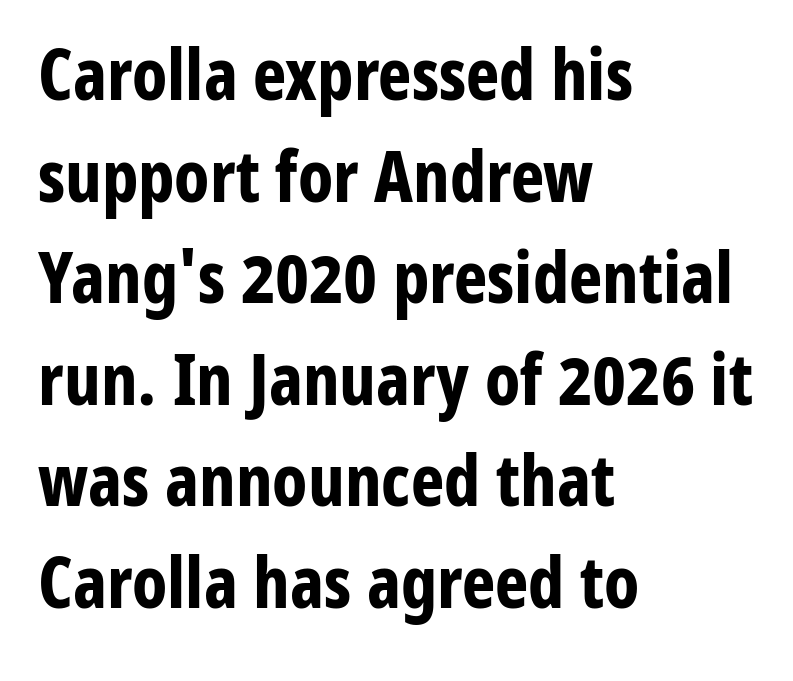
The paragraph has a hard left edge and a soft right edge. Caption: bold face, heavy strokes. In terms of letterspacing, this is plain default setting. The font family rendered here belongs to the sans-serif group. Clear beneath every line of the passage.
